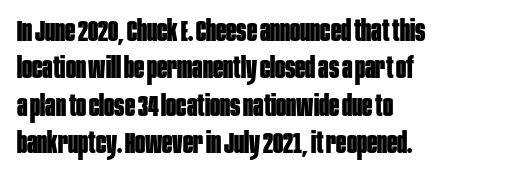
Q: Is the text bold? A: Yes.
Q: Is the text italic (slanted)? A: No, it is upright.
Q: Is the typeface a serif or a sans-serif typeface? A: Sans-serif.
Q: Is the text underlined? A: No.
Q: How is the paragraph aligned? A: Left-aligned.
Q: Is the spacing between letters normal or unusually wide? A: Normal.
Q: Is the spacing between lines tight, normal or loose? A: Normal.
Q: Width (condensed, normal, or wide)? A: Condensed.
Q: Stroke contrast? A: Low.
Q: x-height? A: Large.
Q: Monospaced? A: No.
